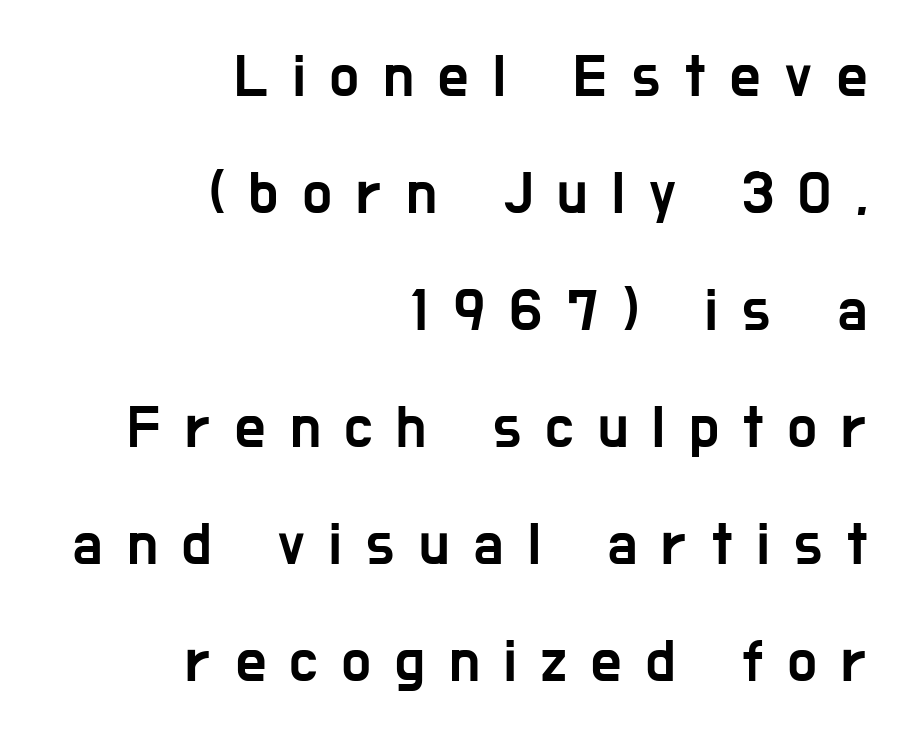
Compared with typical paragraphs, the rows here are farther apart. The ragged edge is on the left, which tells us the setting is flush right. To sum up the face: it is a sans, with no serifs. Upright lettering throughout. There is plenty of visible air inserted between adjacent glyphs.
